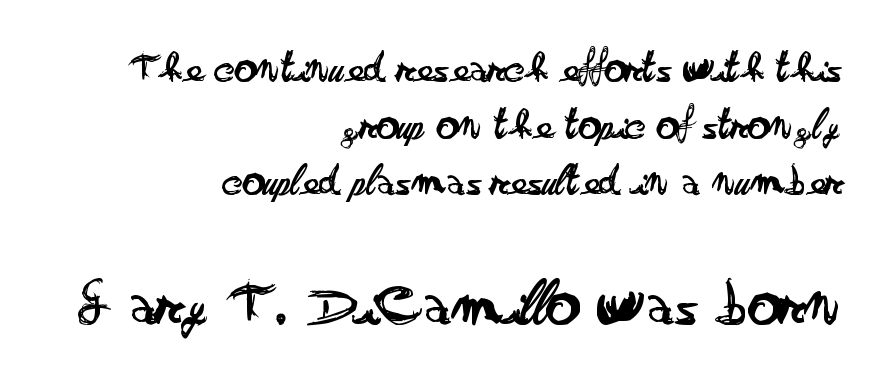
Q: Is the text bold? A: No.
Q: Is the text italic (slanted)? A: No, it is upright.
Q: Is the typeface a serif or a sans-serif typeface? A: Sans-serif.
Q: Is the text underlined? A: No.
Q: How is the paragraph aligned? A: Right-aligned.
Q: Is the spacing between letters normal or unusually wide? A: Normal.
Q: Is the spacing between lines tight, normal or loose? A: Normal.
Q: Which block of text is set in a larger size, the first (top) or the second (bottom)? A: The second (bottom) one.
Q: Width (condensed, normal, or wide)? A: Wide.
Q: Stroke contrast? A: Low.
Q: x-height? A: Small.
Q: Monospaced? A: No.
